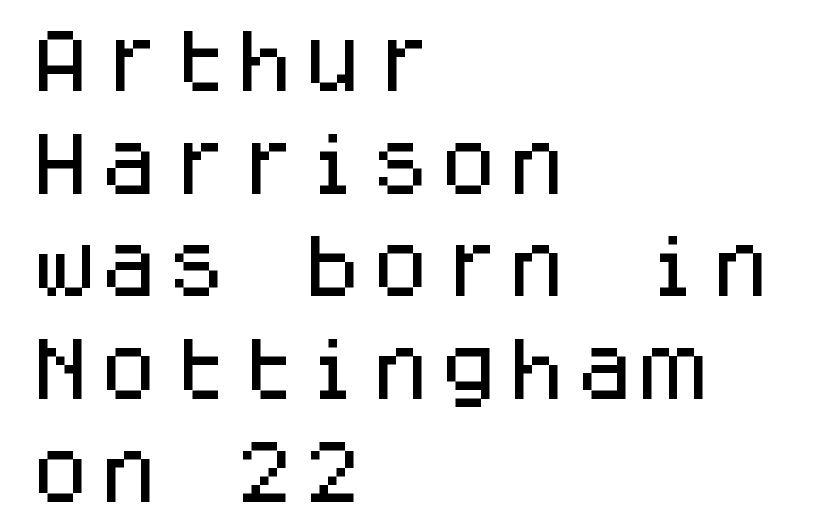
The face used here is rendered with its standard letterfit. Only glyphs here, with clear space below each row. Posture: straight, roman, zero tilt. Is this a fixed-width face? Yes — each glyph sits in an identical cell. These lines stack with their left ends in a neat column. Notice how descenders clear the ascenders below comfortably — that's standard leading.
